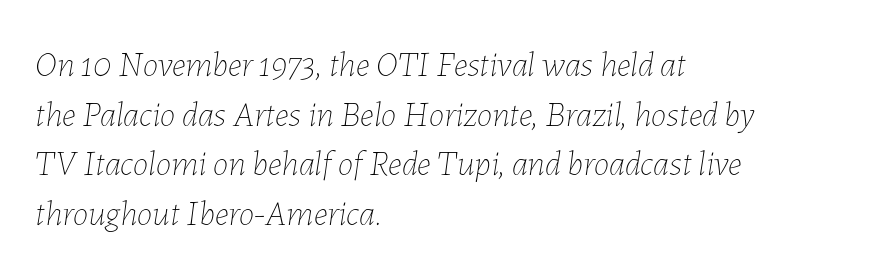
{"italic": "yes", "lean": "right", "slant_degrees": 7, "bold": "no", "weight": "thin", "width": "normal", "stroke_contrast": "low", "x_height": "medium", "monospaced": "no", "underline": "no", "align": "left", "line_spacing": "normal", "line_spacing_ratio": 1.42, "letter_spacing": "normal", "letter_spacing_em": 0.0, "glyph_px": 35}
